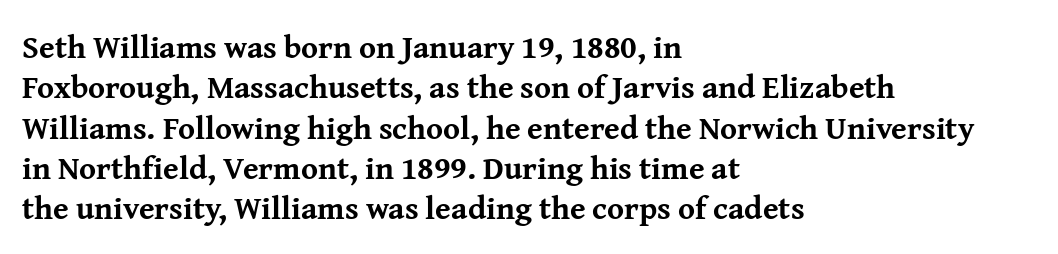
Type style note: has serifs. In CSS terms this would be text-align: left. Tracking value appears to be zero — textbook default spacing. Letters rest on an invisible, unmarked baseline.
